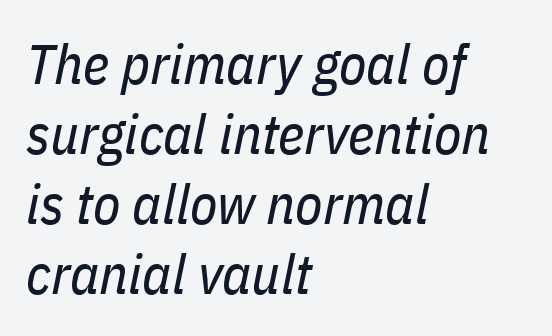
Caption: multi-line text, flush left, ragged right. Each letter keeps its own natural width here, so spacing adapts to shape. The axis of the letterforms is tilted away from vertical. Spacing between characters is what you'd get straight out of the box. Vertically, the passage feels balanced, rows spaced as you'd expect.
